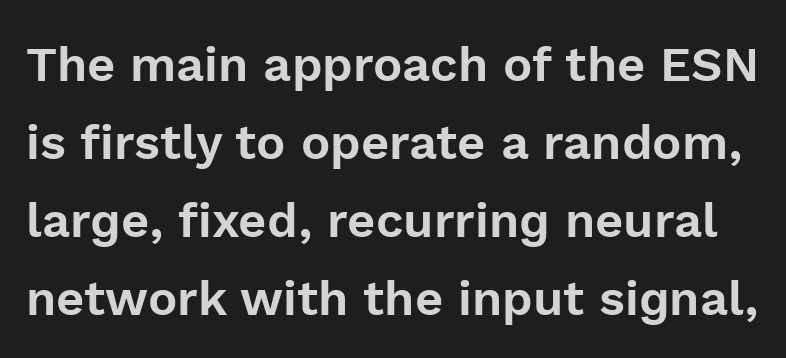
The line texture is even and compact thanks to regular tracking. The lines sit at an ordinary, default distance from one another. The foot of each line stays bare and open. These lines are rendered in a variable-pitch font.
